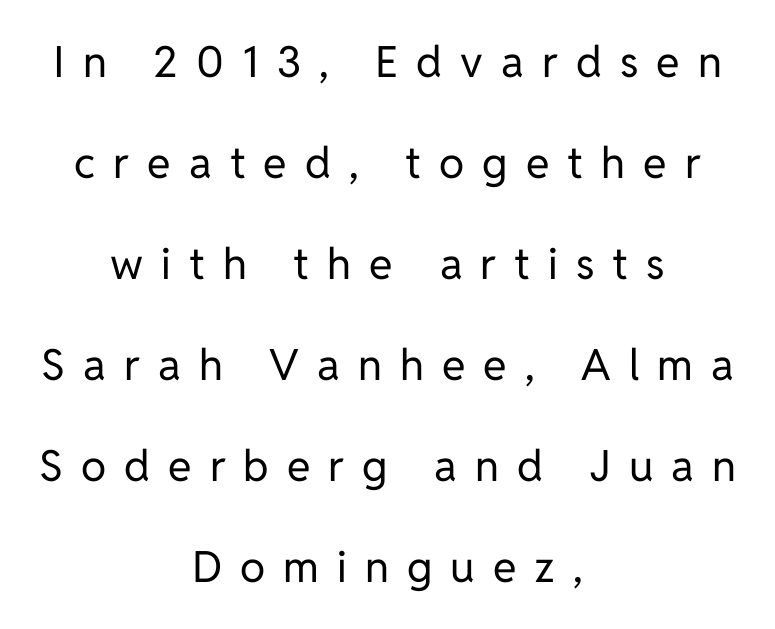
The image shows 43 px regular-weight sans-serif type, upright; set centered, loose line spacing (2.35x), unusually wide letter spacing (+0.42 em), not underlined; low stroke contrast and a medium x-height.
